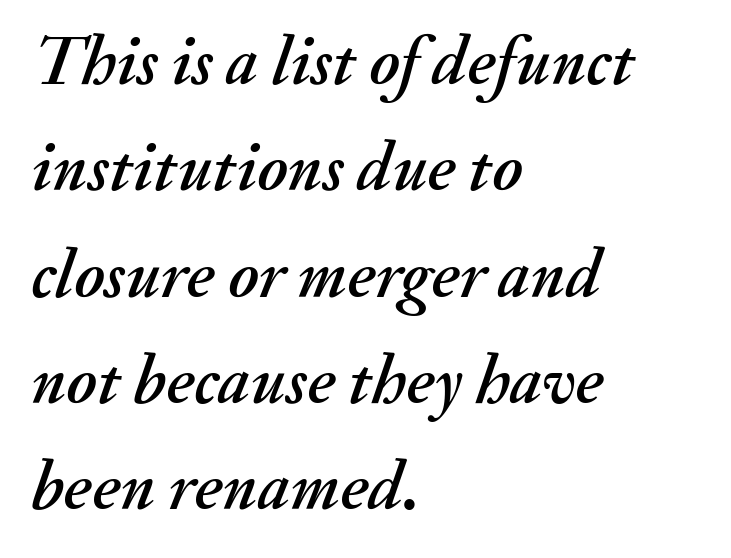
Q: Is the text italic (slanted)? A: Yes, it leans right by about 20 degrees.
Q: Is the text underlined? A: No.
Q: How is the paragraph aligned? A: Left-aligned.
Q: Is the spacing between letters normal or unusually wide? A: Normal.
Q: Is the spacing between lines tight, normal or loose? A: Normal.
Q: Width (condensed, normal, or wide)? A: Normal.
Q: Stroke contrast? A: Medium.
Q: x-height? A: Small.
Q: Monospaced? A: No.
